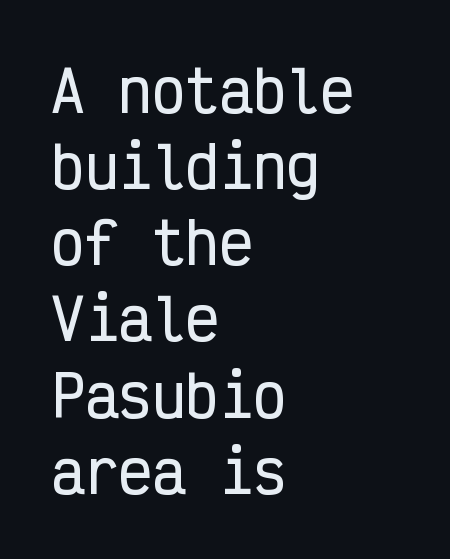
{"serif": "no", "italic": "no", "width": "condensed", "stroke_contrast": "low", "x_height": "medium", "monospaced": "yes", "underline": "no", "align": "left", "line_spacing": "normal", "line_spacing_ratio": 1.36, "letter_spacing": "normal", "letter_spacing_em": 0.0, "glyph_px": 56}
